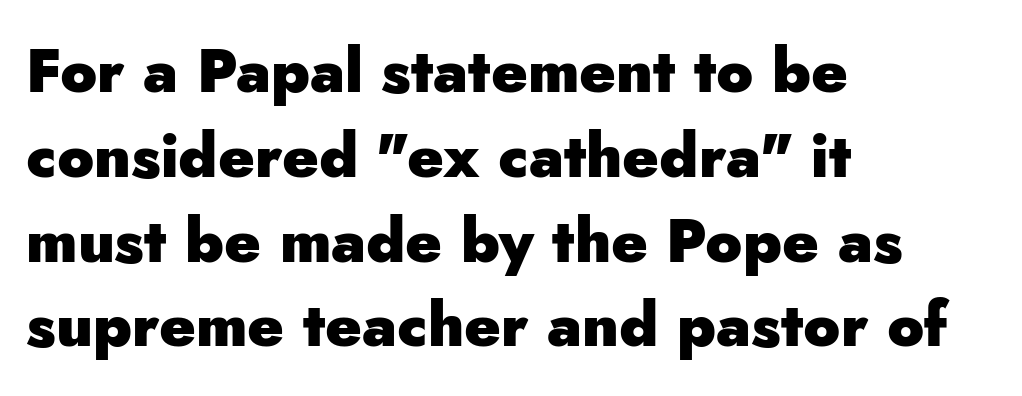
{"serif": "no", "italic": "no", "bold": "yes", "weight": "heavy", "width": "normal", "stroke_contrast": "low", "x_height": "small", "monospaced": "no", "underline": "no", "align": "left", "line_spacing": "normal", "line_spacing_ratio": 1.39, "letter_spacing": "normal", "letter_spacing_em": 0.0, "glyph_px": 61}
